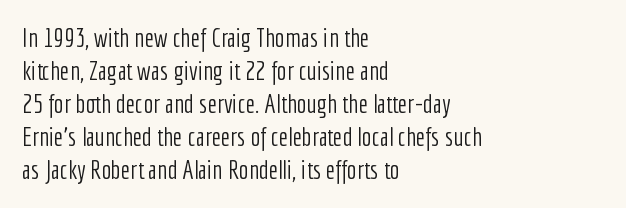
Q: Is the text bold? A: No.
Q: Is the text italic (slanted)? A: No, it is upright.
Q: Is the text underlined? A: No.
Q: How is the paragraph aligned? A: Left-aligned.
Q: Is the spacing between letters normal or unusually wide? A: Normal.
Q: Is the spacing between lines tight, normal or loose? A: Normal.
